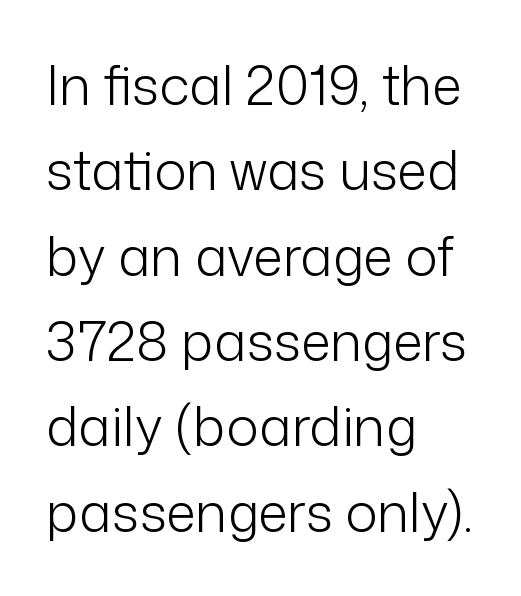
Q: Is the text bold? A: No.
Q: Is the text italic (slanted)? A: No, it is upright.
Q: Is the typeface a serif or a sans-serif typeface? A: Sans-serif.
Q: Is the text underlined? A: No.
Q: How is the paragraph aligned? A: Left-aligned.
Q: Is the spacing between letters normal or unusually wide? A: Normal.
Q: Is the spacing between lines tight, normal or loose? A: Normal.
Q: Width (condensed, normal, or wide)? A: Normal.
Q: Stroke contrast? A: Low.
Q: x-height? A: Medium.
Q: Monospaced? A: No.
